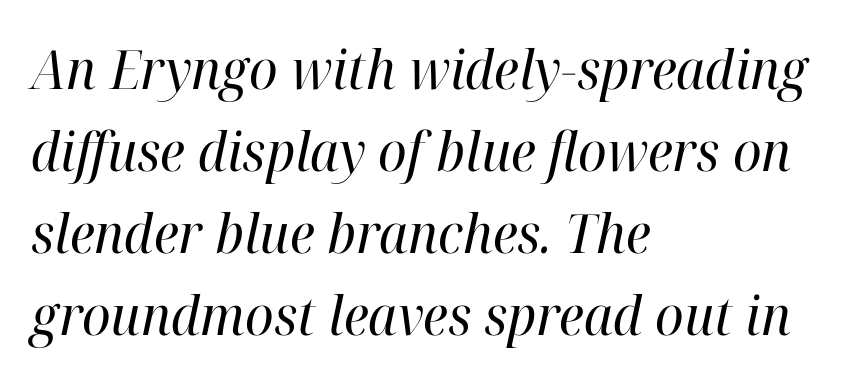
{"serif": "yes", "italic": "yes", "lean": "right", "slant_degrees": 12, "bold": "no", "weight": "regular", "width": "normal", "stroke_contrast": "high", "x_height": "medium", "monospaced": "no", "underline": "no", "align": "left", "line_spacing": "normal", "line_spacing_ratio": 1.52, "letter_spacing": "normal", "letter_spacing_em": 0.0, "glyph_px": 54}
